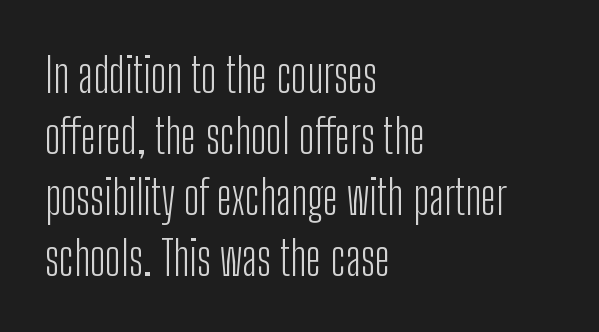
Q: Is the text bold? A: No.
Q: Is the text italic (slanted)? A: No, it is upright.
Q: Is the typeface a serif or a sans-serif typeface? A: Sans-serif.
Q: Is the text underlined? A: No.
Q: How is the paragraph aligned? A: Left-aligned.
Q: Is the spacing between letters normal or unusually wide? A: Normal.
Q: Is the spacing between lines tight, normal or loose? A: Normal.
Q: Width (condensed, normal, or wide)? A: Condensed.
Q: Stroke contrast? A: Low.
Q: x-height? A: Medium.
Q: Monospaced? A: No.
